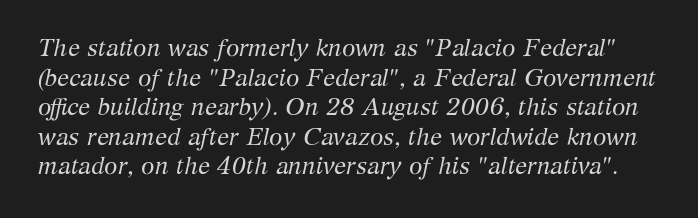
Default kerning and tracking; the words read as compact shapes. Bold? No — there's no thickening of the strokes. Any mark beneath the type? The region is blank. The lettering tilts uniformly, giving the passage an italic look.
